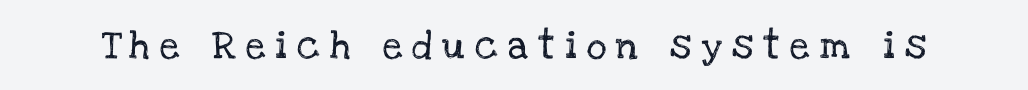
Q: Is the text italic (slanted)? A: No, it is upright.
Q: Is the typeface a serif or a sans-serif typeface? A: Serif.
Q: Is the text underlined? A: No.
Q: Is the spacing between letters normal or unusually wide? A: Unusually wide.
Q: Width (condensed, normal, or wide)? A: Normal.
Q: Stroke contrast? A: Low.
Q: x-height? A: Large.
Q: Monospaced? A: No.
